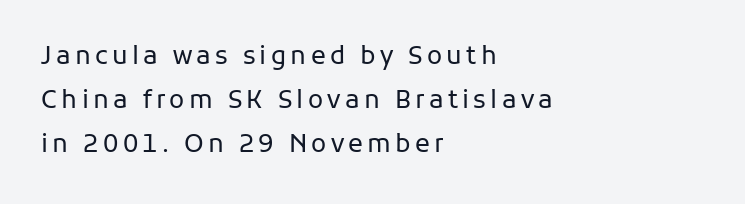
Q: Is the text bold? A: No.
Q: Is the text italic (slanted)? A: No, it is upright.
Q: Is the text underlined? A: No.
Q: How is the paragraph aligned? A: Left-aligned.
